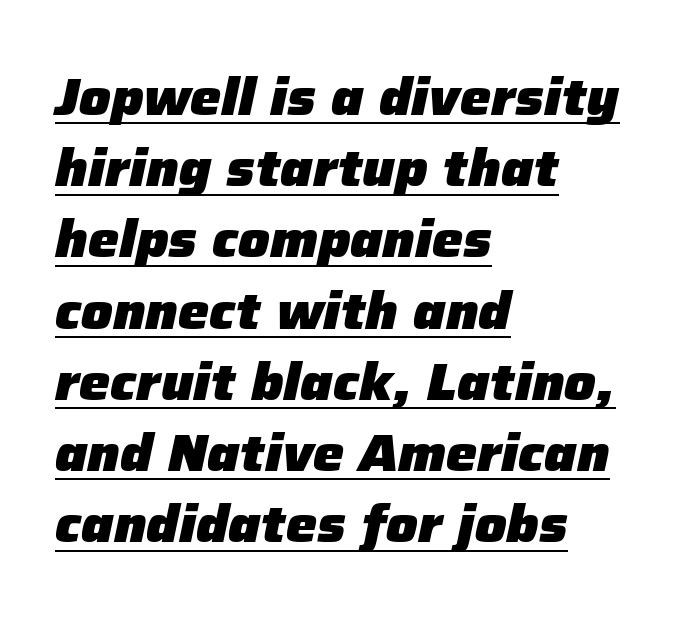
The image shows 52 px heavy type, italic (leaning right); set left-aligned, normal line spacing (1.37x), normal letter spacing, underlined; low stroke contrast and a medium x-height.
